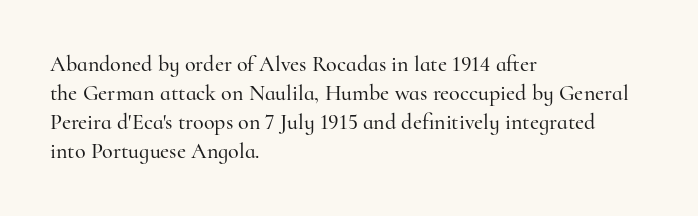
It's the straight-up-and-down kind of type. The horizontal fit of the characters is conventional and even. These lines are set flush left with a ragged right edge. Glance below the letters and you will spot only blank space.
